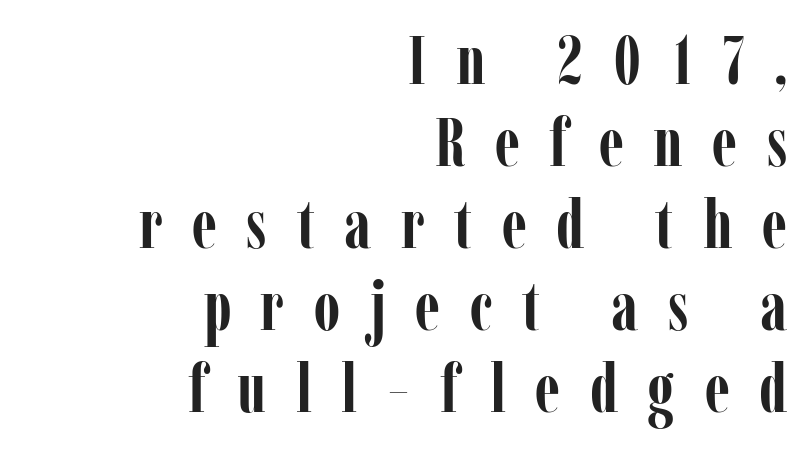
The image shows 69 px semibold, condensed serif type, upright; set right-aligned, line spacing 1.19x, unusually wide letter spacing (+0.43 em), not underlined; low stroke contrast and a medium x-height.
